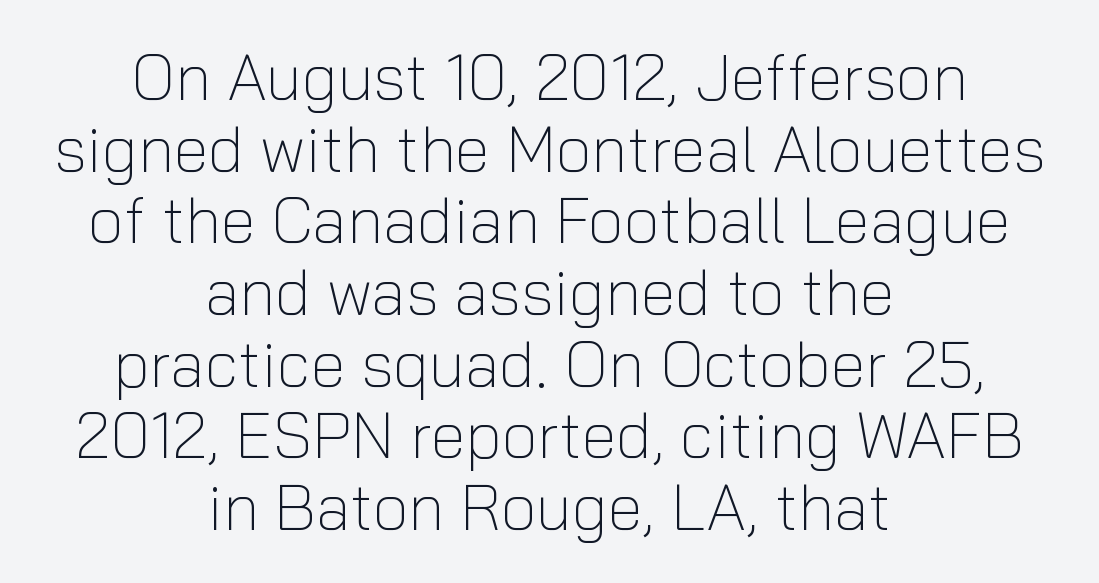
Q: Is the text bold? A: No.
Q: Is the text italic (slanted)? A: No, it is upright.
Q: Is the typeface a serif or a sans-serif typeface? A: Sans-serif.
Q: Is the text underlined? A: No.
Q: How is the paragraph aligned? A: Centered.
Q: Is the spacing between letters normal or unusually wide? A: Normal.
Q: Is the spacing between lines tight, normal or loose? A: Tight.
Q: Width (condensed, normal, or wide)? A: Normal.
Q: Stroke contrast? A: Low.
Q: x-height? A: Medium.
Q: Monospaced? A: No.
